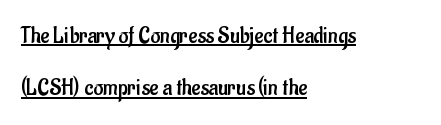
If you measured baseline to baseline, you'd find a long distance. A quiet, ordinary-to-light weight characterises the typeface. The sample's only ornament is a line tracing under the words. The face used here is rendered with its standard letterfit.
